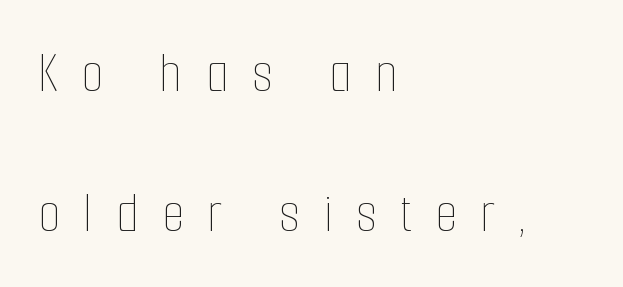
The glyphs are unaccompanied by any horizontal stroke below them. Here the glyphs are tracked loosely, breaking word shapes into spaced letters. Summary of vertical rhythm: relaxed, with wide interline spacing. The font sits on the lighter half of the weight spectrum, regular included.
